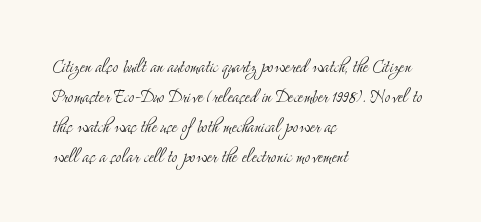
Reading down the column, the eye jumps a familiar distance to each next line. Left-aligned paragraph, ragged on the right. Check under the words: just untouched page.
